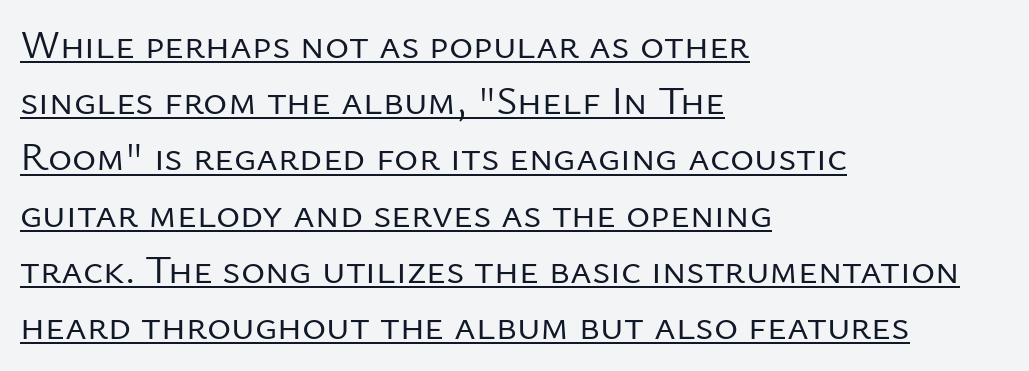
The image shows 41 px regular-weight sans-serif type, upright; set left-aligned, normal line spacing (1.37x), normal letter spacing, underlined; low stroke contrast and a medium x-height.
